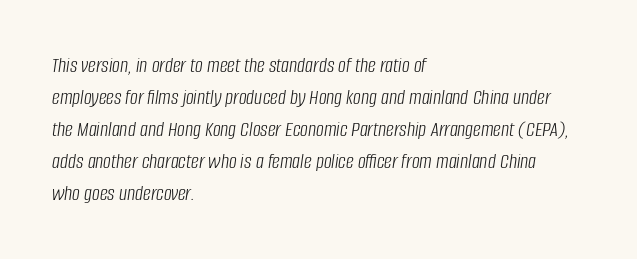
The image shows 22 px text type, italic (leaning right); set left-aligned, normal line spacing (1.45x), normal letter spacing, not underlined.
